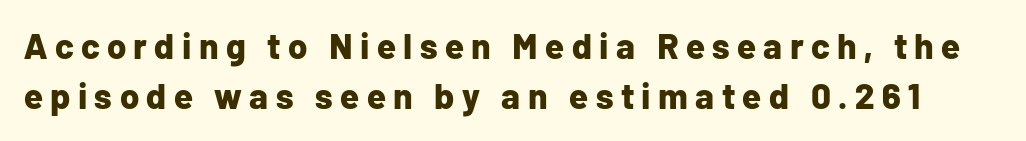
Q: Is the text bold? A: Yes.
Q: Is the text italic (slanted)? A: No, it is upright.
Q: Is the typeface a serif or a sans-serif typeface? A: Sans-serif.
Q: Is the text underlined? A: No.
Q: Is the spacing between letters normal or unusually wide? A: Unusually wide.
Q: Is the spacing between lines tight, normal or loose? A: Normal.
Q: Width (condensed, normal, or wide)? A: Normal.
Q: Stroke contrast? A: Low.
Q: x-height? A: Medium.
Q: Monospaced? A: No.
